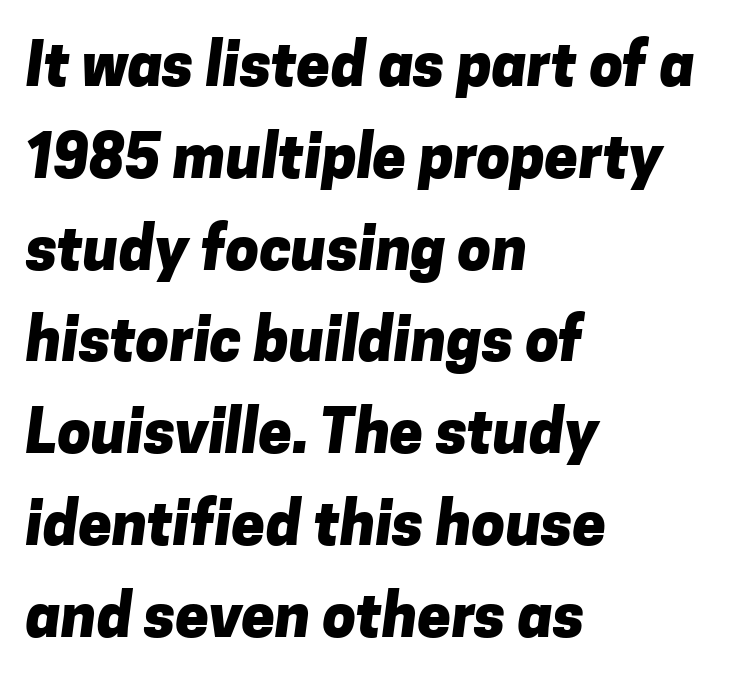
Bold? Absolutely — the strokes are thick and heavy. Each row of text sits above clean, open space. Tracking value appears to be zero — textbook default spacing. If you measured baseline to baseline, you'd find a middling distance. Do the characters align in a grid? No, the font is proportional. Every row of glyphs begins at an identical x-position on the left.
